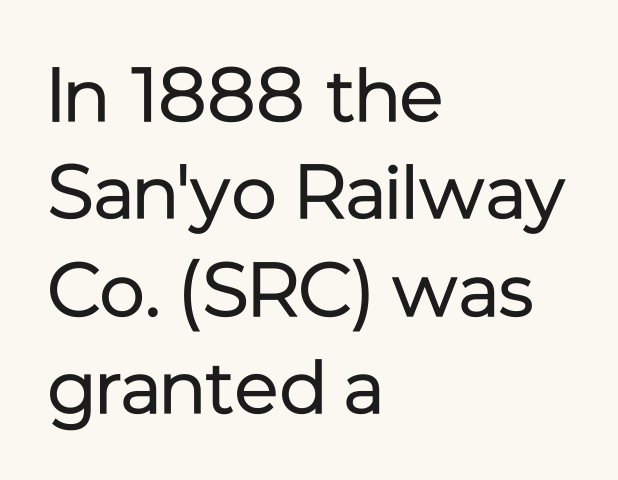
Q: Is the text bold? A: No.
Q: Is the text italic (slanted)? A: No, it is upright.
Q: Is the typeface a serif or a sans-serif typeface? A: Sans-serif.
Q: Is the text underlined? A: No.
Q: How is the paragraph aligned? A: Left-aligned.
Q: Is the spacing between letters normal or unusually wide? A: Normal.
Q: Is the spacing between lines tight, normal or loose? A: Normal.
Q: Width (condensed, normal, or wide)? A: Normal.
Q: Stroke contrast? A: Low.
Q: x-height? A: Medium.
Q: Monospaced? A: No.
